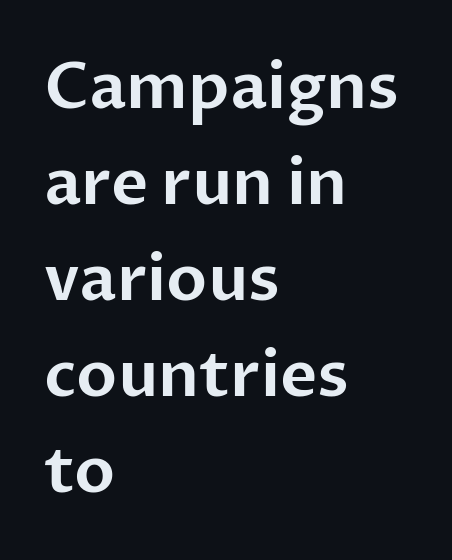
The image shows 64 px sans-serif type, upright; set left-aligned, normal line spacing (1.5x), normal letter spacing, not underlined; low stroke contrast and a medium x-height.
